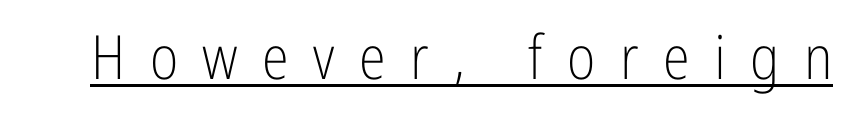
Q: Is the text bold? A: No.
Q: Is the text italic (slanted)? A: No, it is upright.
Q: Is the typeface a serif or a sans-serif typeface? A: Sans-serif.
Q: Is the text underlined? A: Yes.
Q: Is the spacing between letters normal or unusually wide? A: Unusually wide.
Q: Width (condensed, normal, or wide)? A: Condensed.
Q: Stroke contrast? A: Low.
Q: x-height? A: Medium.
Q: Monospaced? A: No.
